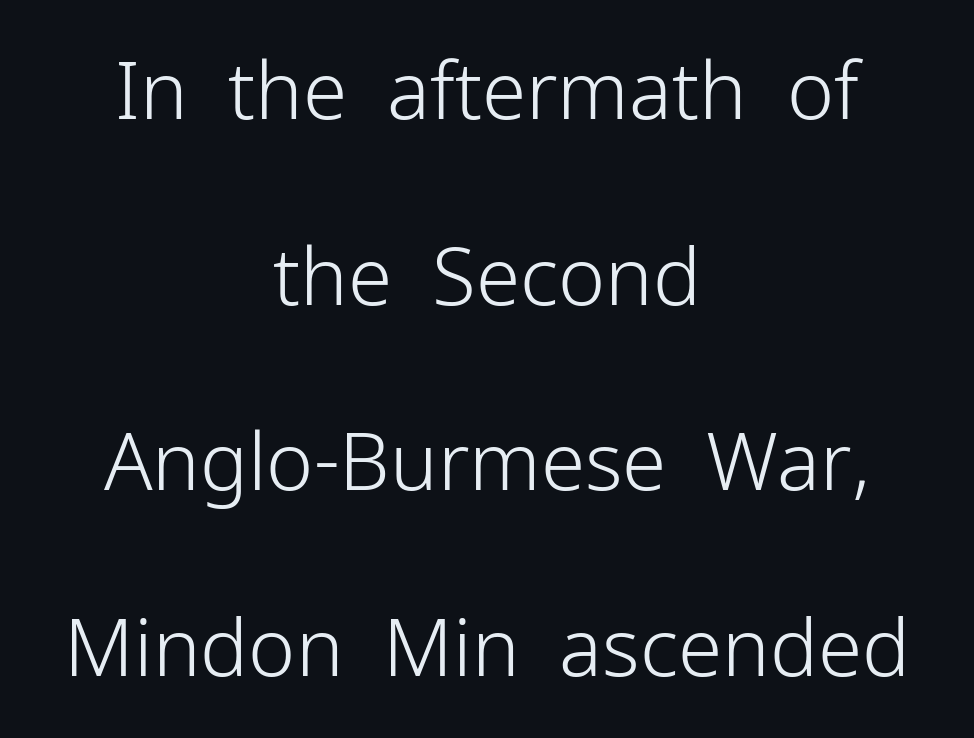
Q: Is the text bold? A: No.
Q: Is the text italic (slanted)? A: No, it is upright.
Q: Is the typeface a serif or a sans-serif typeface? A: Sans-serif.
Q: Is the text underlined? A: No.
Q: How is the paragraph aligned? A: Centered.
Q: Is the spacing between letters normal or unusually wide? A: Normal.
Q: Is the spacing between lines tight, normal or loose? A: Loose.
Q: Width (condensed, normal, or wide)? A: Normal.
Q: Stroke contrast? A: Low.
Q: x-height? A: Medium.
Q: Monospaced? A: No.
